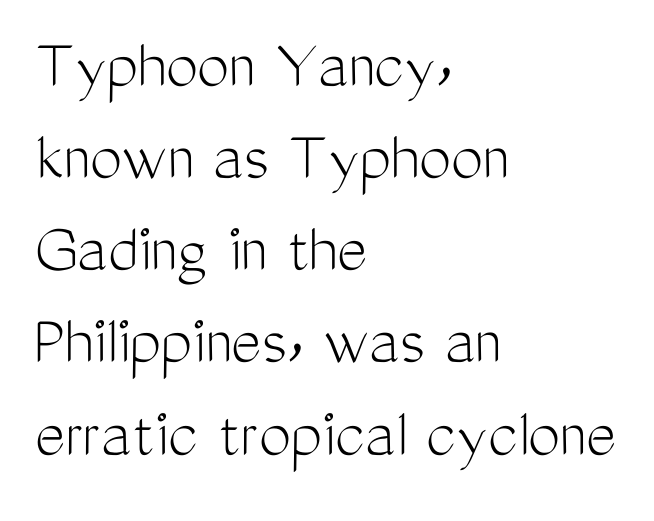
The ragged edge is on the right, which tells us the setting is flush left. Serifs: no, the terminals of the letterforms are clean. The passage shown has conventional tracking throughout. Each letter keeps its own natural width here, so spacing adapts to shape. The passage shown is not underscored anywhere.
